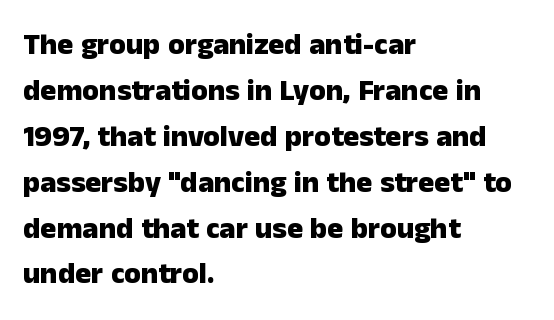
You'd pick this weight for a headline — it's a proper bold. The tracking reads as untouched default to a designer's eye. Each letter's strokes conclude bluntly, with no projecting serifs. Letters rest on an invisible, unmarked baseline. Rendered with straight, roman letterforms. Compared with typical paragraphs, the rows here are spaced about the same.
